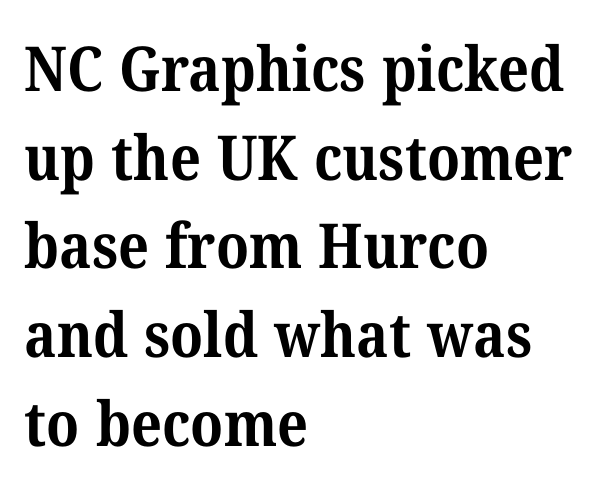
Q: Is the text bold? A: Yes.
Q: Is the typeface a serif or a sans-serif typeface? A: Serif.
Q: Is the text underlined? A: No.
Q: How is the paragraph aligned? A: Left-aligned.
Q: Is the spacing between letters normal or unusually wide? A: Normal.
Q: Is the spacing between lines tight, normal or loose? A: Normal.
Q: Width (condensed, normal, or wide)? A: Normal.
Q: Stroke contrast? A: Medium.
Q: x-height? A: Medium.
Q: Monospaced? A: No.
